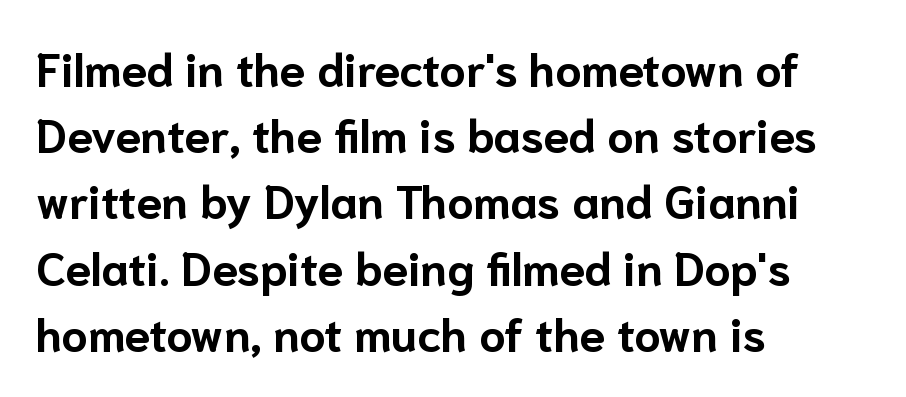
The image shows 46 px bold sans-serif type, upright; set left-aligned, normal line spacing (1.44x), normal letter spacing, not underlined; low stroke contrast and a medium x-height.
